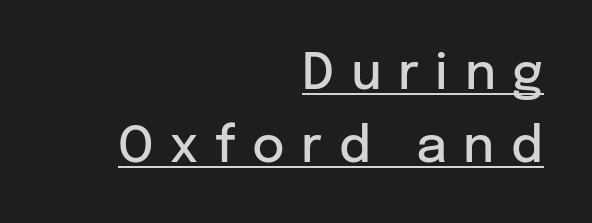
Looks like regular typesetting: each glyph gets only the width it needs. Style check: upright. The sample's only ornament is a line tracing under the words. Regarding serifs, this sample does without them.
